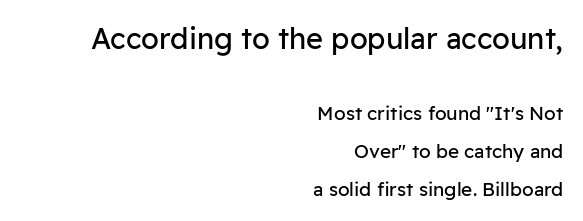
The strokes carry an ordinary text weight at most. To sum up the face: it is a sans, with no serifs. The rendering shrinks the type as you move from the upper chunk to the lower. In terms of posture, this sample is upright. The space beneath each line is pristine and unruled.
